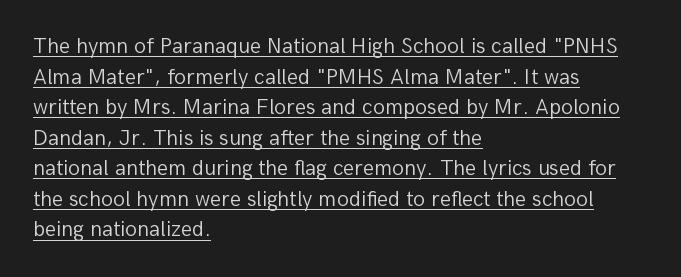
The image shows 22 px text type, upright; set left-aligned, normal line spacing (1.39x), normal letter spacing, underlined.
